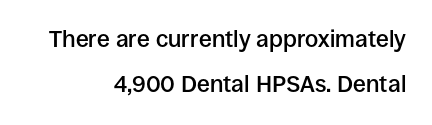
The image shows 23 px text type, upright; set right-aligned, loose line spacing (1.96x), normal letter spacing, not underlined.
